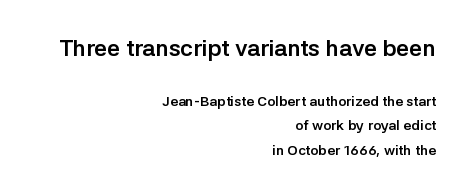
Q: Is the text bold? A: Yes.
Q: Is the text italic (slanted)? A: No, it is upright.
Q: Is the text underlined? A: No.
Q: How is the paragraph aligned? A: Right-aligned.
Q: Is the spacing between letters normal or unusually wide? A: Normal.
Q: Which block of text is set in a larger size, the first (top) or the second (bottom)? A: The first (top) one.
